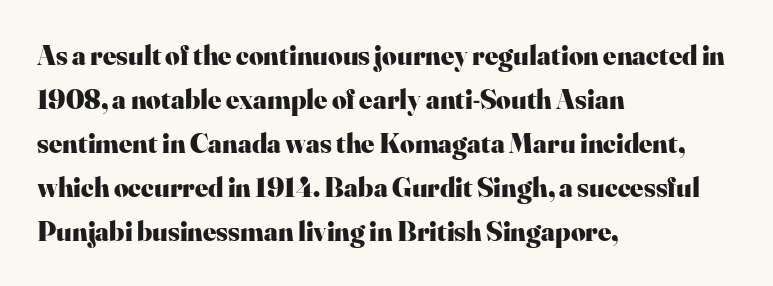
The image shows 28 px heavy serif type, upright; set left-aligned, normal line spacing (1.57x), normal letter spacing, not underlined; high stroke contrast and a small x-height.
